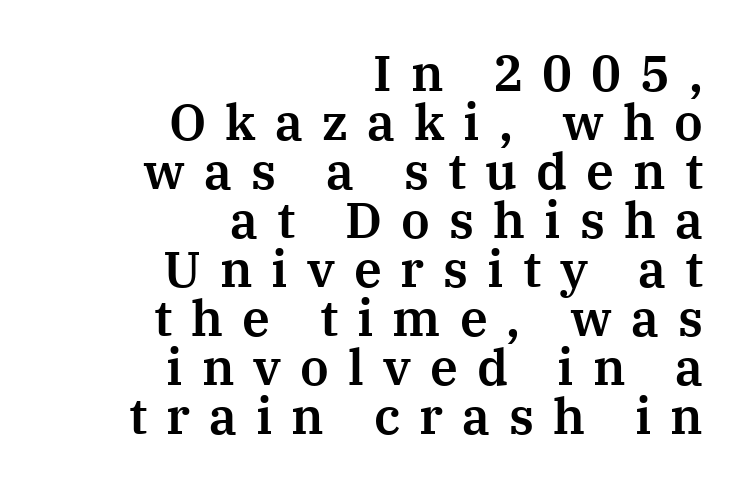
Q: Is the text italic (slanted)? A: No, it is upright.
Q: Is the typeface a serif or a sans-serif typeface? A: Serif.
Q: Is the text underlined? A: No.
Q: How is the paragraph aligned? A: Right-aligned.
Q: Is the spacing between letters normal or unusually wide? A: Unusually wide.
Q: Is the spacing between lines tight, normal or loose? A: Tight.
Q: Width (condensed, normal, or wide)? A: Normal.
Q: Stroke contrast? A: Medium.
Q: x-height? A: Medium.
Q: Monospaced? A: No.
